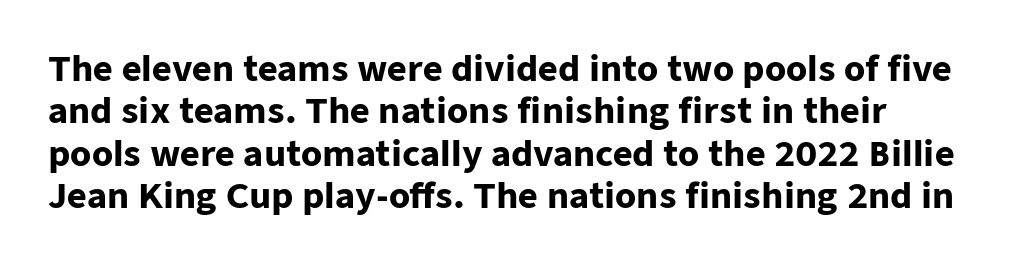
The image shows 34 px heavy sans-serif type, upright; set left-aligned, normal line spacing (1.25x), normal letter spacing, not underlined; low stroke contrast and a medium x-height.
